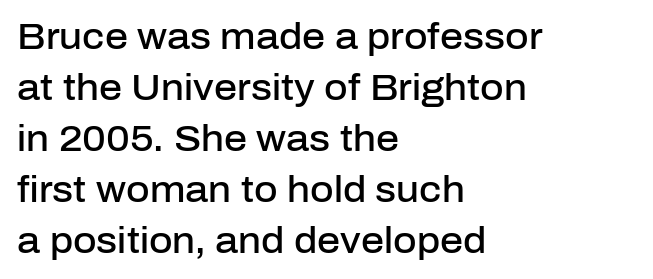
{"serif": "no", "italic": "no", "bold": "semi", "weight": "semibold", "width": "normal", "stroke_contrast": "low", "x_height": "medium", "monospaced": "no", "underline": "no", "align": "left", "line_spacing": "normal", "line_spacing_ratio": 1.42, "letter_spacing": "normal", "letter_spacing_em": 0.0, "glyph_px": 36}
